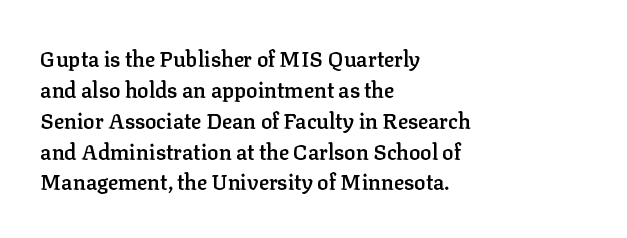
{"italic": "no", "bold": "semi", "underline": "no", "align": "left", "line_spacing": "normal", "line_spacing_ratio": 1.47, "letter_spacing": "normal", "letter_spacing_em": 0.0, "glyph_px": 21}
